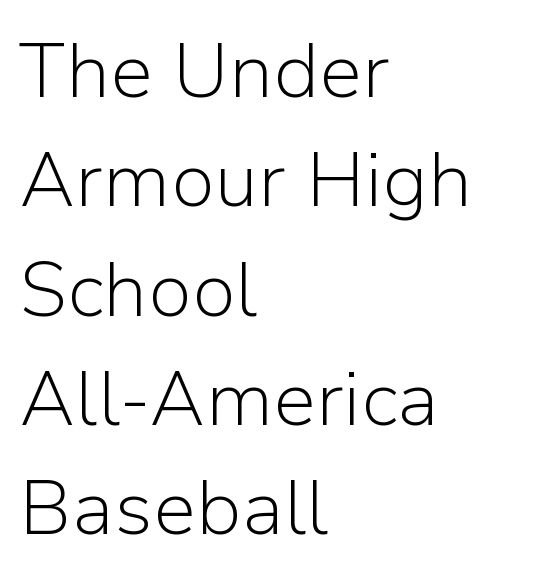
Q: Is the text bold? A: No.
Q: Is the text italic (slanted)? A: No, it is upright.
Q: Is the typeface a serif or a sans-serif typeface? A: Sans-serif.
Q: Is the text underlined? A: No.
Q: How is the paragraph aligned? A: Left-aligned.
Q: Is the spacing between letters normal or unusually wide? A: Normal.
Q: Is the spacing between lines tight, normal or loose? A: Normal.
Q: Width (condensed, normal, or wide)? A: Normal.
Q: Stroke contrast? A: Low.
Q: x-height? A: Medium.
Q: Monospaced? A: No.
